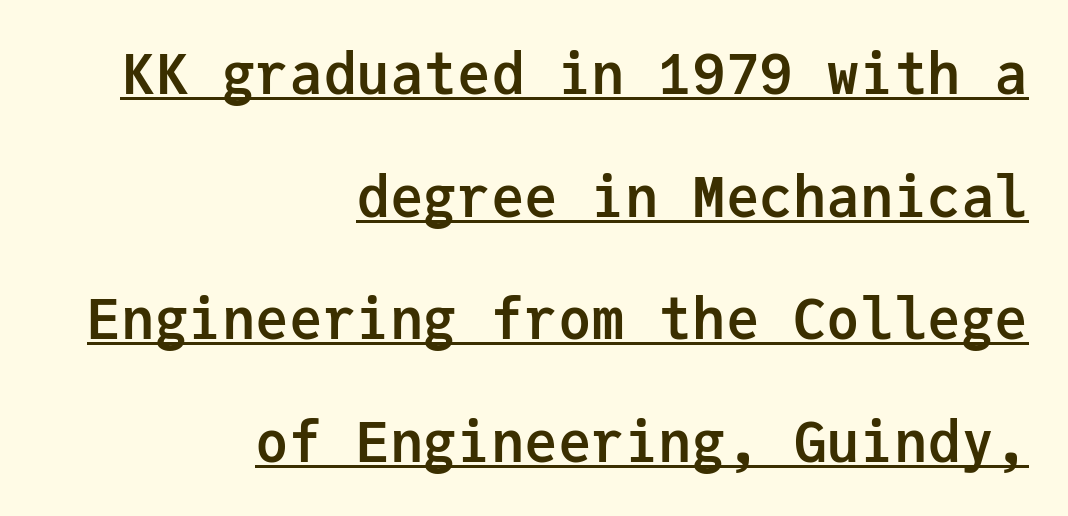
Q: Is the text bold? A: Yes.
Q: Is the text italic (slanted)? A: No, it is upright.
Q: Is the typeface a serif or a sans-serif typeface? A: Sans-serif.
Q: Is the text underlined? A: Yes.
Q: How is the paragraph aligned? A: Right-aligned.
Q: Is the spacing between letters normal or unusually wide? A: Normal.
Q: Is the spacing between lines tight, normal or loose? A: Loose.
Q: Width (condensed, normal, or wide)? A: Normal.
Q: Stroke contrast? A: Low.
Q: x-height? A: Medium.
Q: Monospaced? A: Yes.
